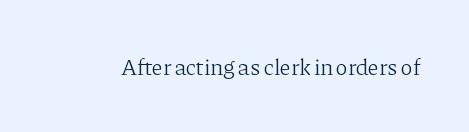
The image shows 23 px text type, upright; set normal letter spacing, not underlined.
